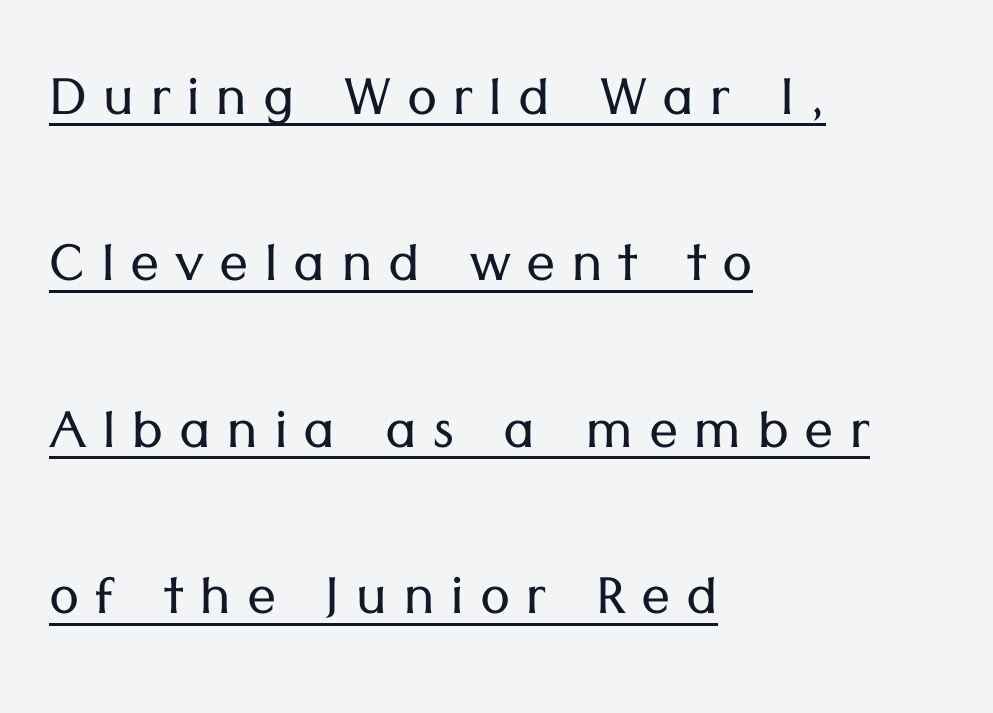
The image shows 73 px light sans-serif type, upright; set left-aligned, loose line spacing (2.28x), unusually wide letter spacing (+0.21 em), underlined; low stroke contrast and a medium x-height.
